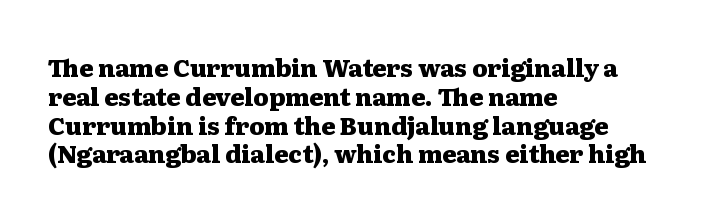
{"italic": "no", "bold": "yes", "underline": "no", "align": "left", "line_spacing_ratio": 1.2, "letter_spacing": "normal", "letter_spacing_em": 0.0, "glyph_px": 24}
